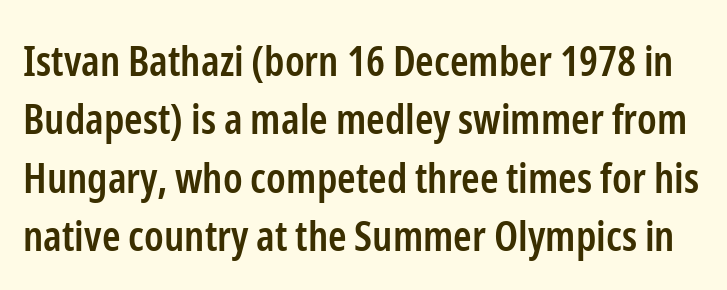
The image shows 42 px semibold, condensed sans-serif type, upright; set normal line spacing (1.39x), normal letter spacing, not underlined; low stroke contrast and a medium x-height.
